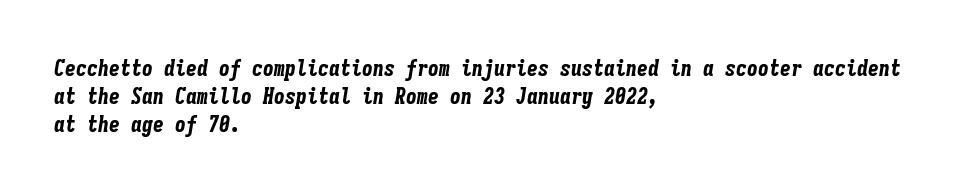
The image shows 22 px bold type, italic (leaning right); set left-aligned, normal line spacing (1.28x), normal letter spacing, not underlined.
